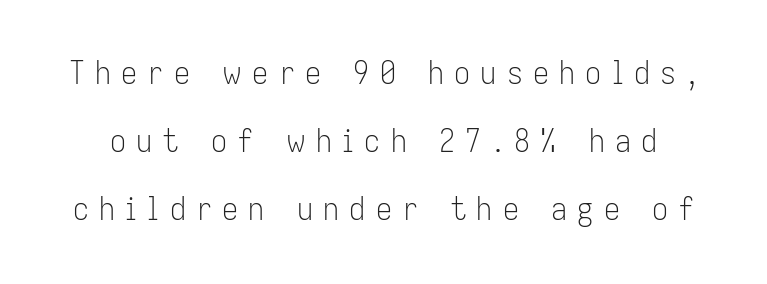
Nothing sits at the stroke ends, so this counts as sans-serif. Spacing verdict: proportional, widths tailored to each character. If you measured baseline to baseline, you'd find a long distance. Check the space under the baseline: it is left empty.
